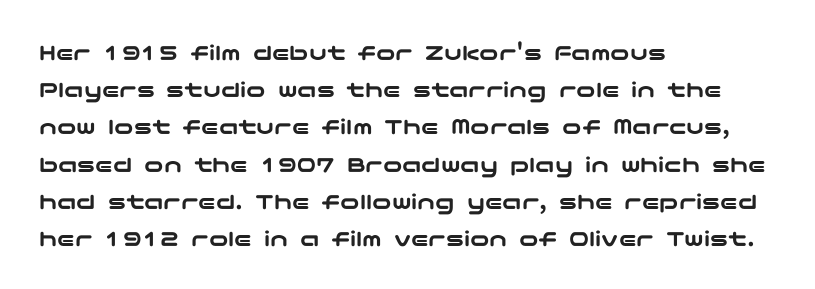
The image shows 24 px text type, upright; set left-aligned, normal line spacing (1.55x), normal letter spacing, not underlined.
